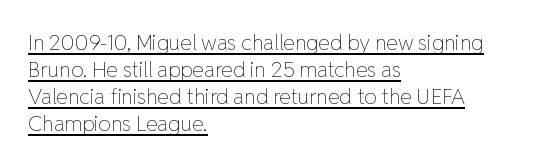
The image shows 21 px text type, upright; set left-aligned, normal line spacing (1.29x), normal letter spacing, underlined.
